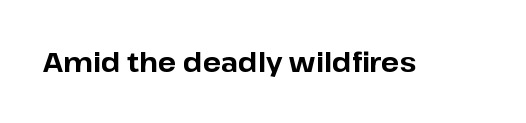
What stands out about the letter spacing? Nothing — it is the standard amount. No italicization has been applied; the sample stays upright. The gap between lines stays unmarked. Thick stems and heavy bowls — unmistakably bold.
